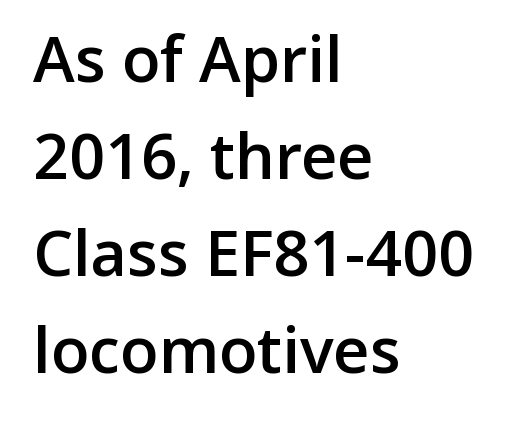
No feet cap the strokes, marking this as sans-serif type. This rendering features lettering with no underline. Is the block centered? No — it sits flush against the left margin. Each letter keeps its own natural width here, so spacing adapts to shape. The letters sit at their default tracking, neither squeezed nor spread.
